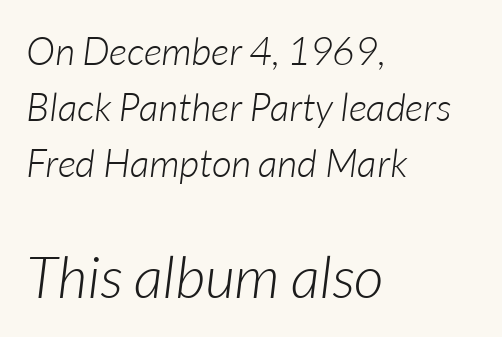
The image shows 58 px light type, italic (leaning right); set left-aligned, normal line spacing (1.43x), normal letter spacing, not underlined; the second (bottom) block is 1.49x larger; low stroke contrast and a medium x-height.
